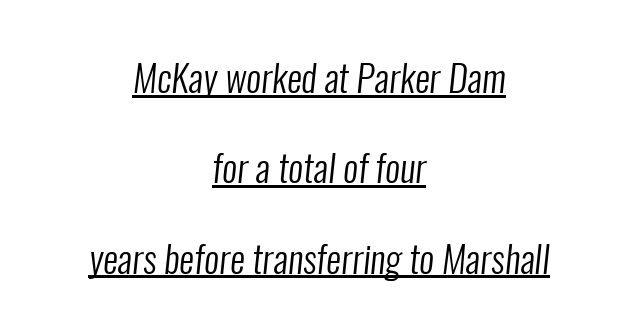
This sample has the flowing, uneven cadence of proportional lettering. Both edges are ragged and mirror each other, which tells us the setting is centered. Classification — sans serif. Short note: letters normally spaced. Counters stay open thanks to moderate or lighter strokes. Compared with undecorated copy, this sample adds a rule below the words.
